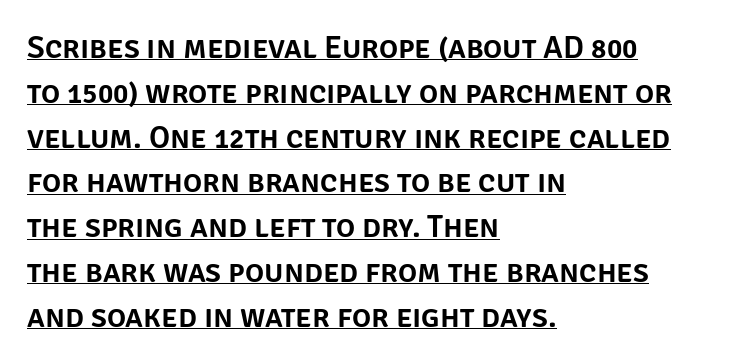
{"serif": "no", "italic": "no", "width": "normal", "stroke_contrast": "low", "x_height": "large", "monospaced": "no", "underline": "yes", "align": "left", "line_spacing": "normal", "line_spacing_ratio": 1.4, "letter_spacing": "normal", "letter_spacing_em": 0.0, "glyph_px": 32}
